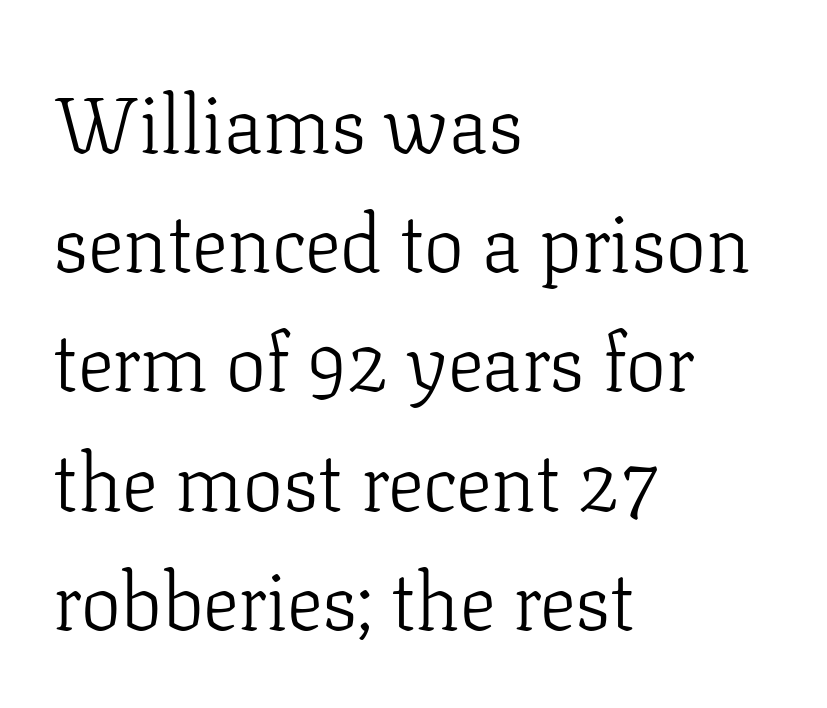
{"serif": "yes", "italic": "no", "bold": "no", "weight": "light", "width": "normal", "stroke_contrast": "low", "x_height": "medium", "monospaced": "no", "underline": "no", "align": "left", "line_spacing": "normal", "line_spacing_ratio": 1.49, "letter_spacing": "normal", "letter_spacing_em": 0.0, "glyph_px": 80}
